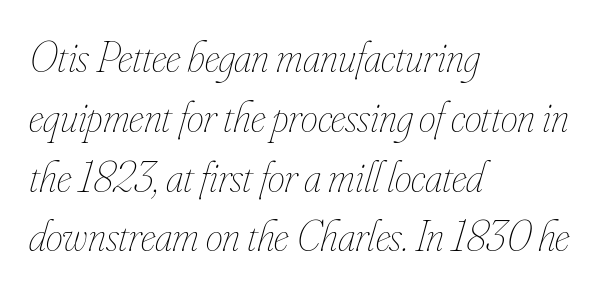
Does the copy run flush right? No — it runs flush left. The weight tops out at a normal text grade. This is oblique type, the kind used for emphasis or titles. The string is rendered with underlining switched off. Honestly, the letter spacing is just normal — you wouldn't notice it. These lines sit exactly where default settings would place them.
